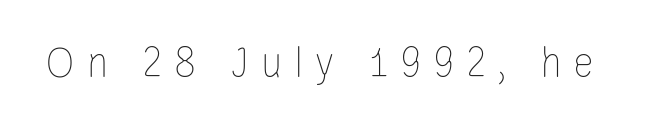
The image shows 47 px thin, condensed type, upright; set unusually wide letter spacing (+0.25 em), not underlined; low stroke contrast and a large x-height.
